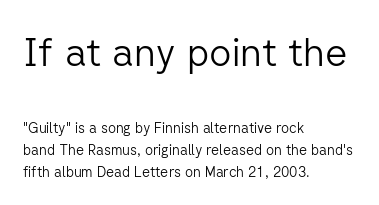
Q: Is the text bold? A: No.
Q: Is the text italic (slanted)? A: No, it is upright.
Q: Is the typeface a serif or a sans-serif typeface? A: Sans-serif.
Q: Is the text underlined? A: No.
Q: How is the paragraph aligned? A: Left-aligned.
Q: Is the spacing between letters normal or unusually wide? A: Normal.
Q: Is the spacing between lines tight, normal or loose? A: Normal.
Q: Which block of text is set in a larger size, the first (top) or the second (bottom)? A: The first (top) one.
Q: Width (condensed, normal, or wide)? A: Normal.
Q: Stroke contrast? A: Low.
Q: x-height? A: Medium.
Q: Monospaced? A: No.
